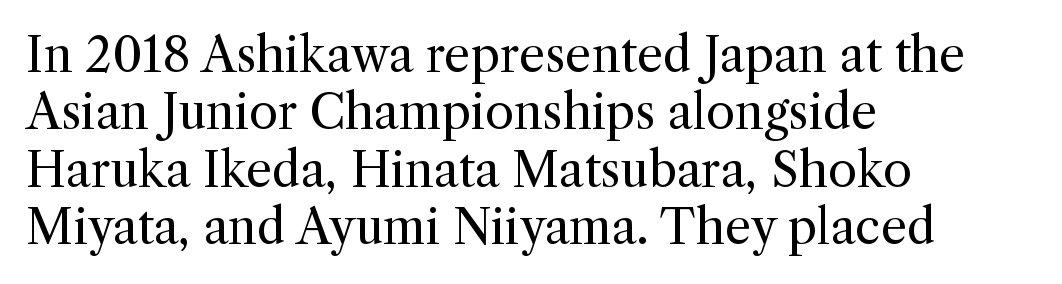
Q: Is the text bold? A: No.
Q: Is the text italic (slanted)? A: No, it is upright.
Q: Is the typeface a serif or a sans-serif typeface? A: Serif.
Q: Is the text underlined? A: No.
Q: How is the paragraph aligned? A: Left-aligned.
Q: Is the spacing between letters normal or unusually wide? A: Normal.
Q: Width (condensed, normal, or wide)? A: Normal.
Q: x-height? A: Medium.
Q: Monospaced? A: No.
